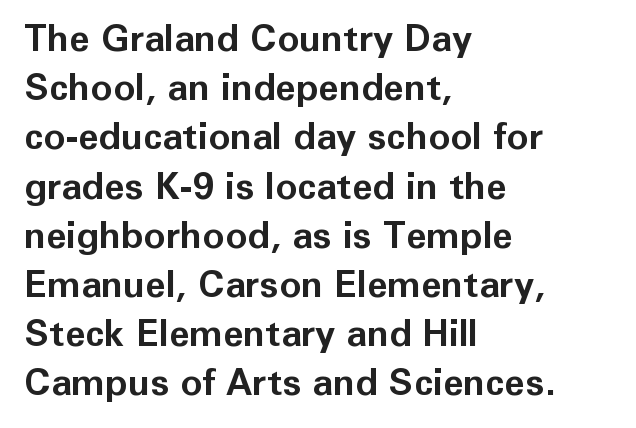
Q: Is the text bold? A: Yes.
Q: Is the text italic (slanted)? A: No, it is upright.
Q: Is the typeface a serif or a sans-serif typeface? A: Sans-serif.
Q: Is the text underlined? A: No.
Q: How is the paragraph aligned? A: Left-aligned.
Q: Is the spacing between letters normal or unusually wide? A: Normal.
Q: Is the spacing between lines tight, normal or loose? A: Normal.
Q: Width (condensed, normal, or wide)? A: Normal.
Q: Stroke contrast? A: Low.
Q: x-height? A: Medium.
Q: Monospaced? A: No.
